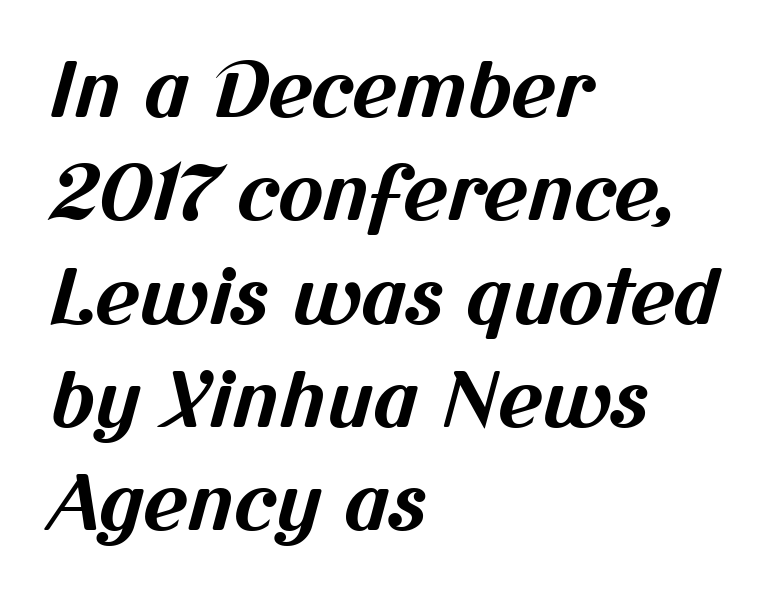
{"serif": "no", "bold": "yes", "weight": "bold", "width": "normal", "stroke_contrast": "medium", "x_height": "medium", "monospaced": "no", "underline": "no", "align": "left", "line_spacing": "normal", "line_spacing_ratio": 1.36, "letter_spacing": "normal", "letter_spacing_em": 0.0, "glyph_px": 76}
